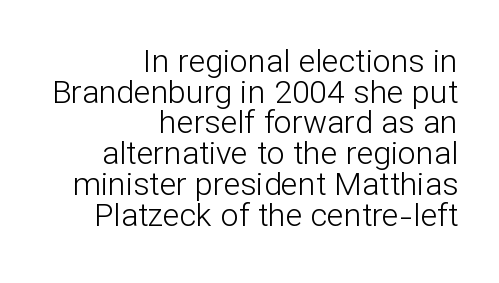
{"serif": "no", "italic": "no", "bold": "no", "weight": "light", "width": "normal", "stroke_contrast": "low", "x_height": "medium", "monospaced": "no", "underline": "no", "align": "right", "line_spacing": "tight", "line_spacing_ratio": 0.96, "letter_spacing": "normal", "letter_spacing_em": 0.0, "glyph_px": 32}
